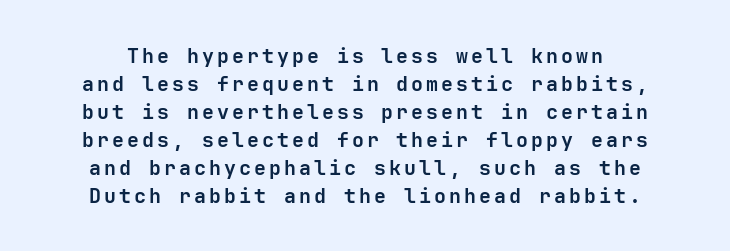
Typographic density is high because the face is bold. Rule under the text: the space is simply empty. The typography opts for an upright posture over an oblique one. The lines sit at an ordinary, default distance from one another.
